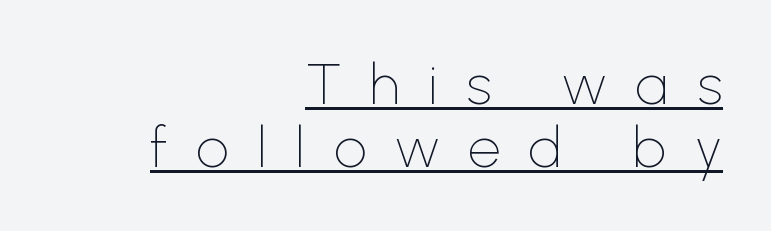
A typesetter would call this proportional, since set widths differ per character. In terms of posture, this sample is upright. The space between consecutive lines is stingy. A rule runs beneath these lines of type. The type is letterspaced generously, with wide tracking.
